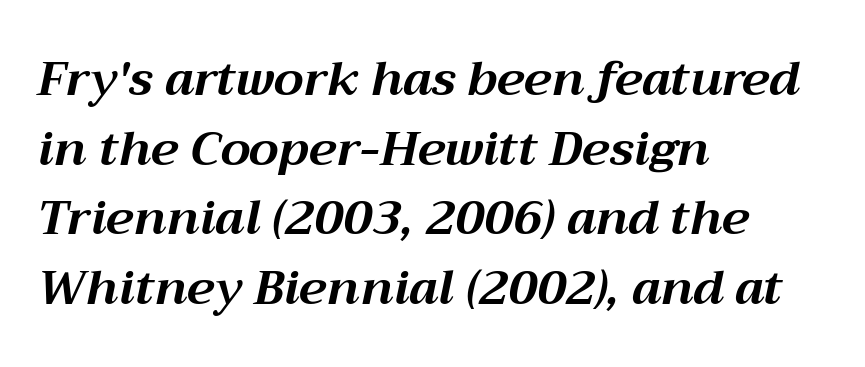
The image shows 48 px bold type, italic (leaning right); set left-aligned, normal line spacing (1.45x), normal letter spacing, not underlined; medium stroke contrast and a medium x-height.
